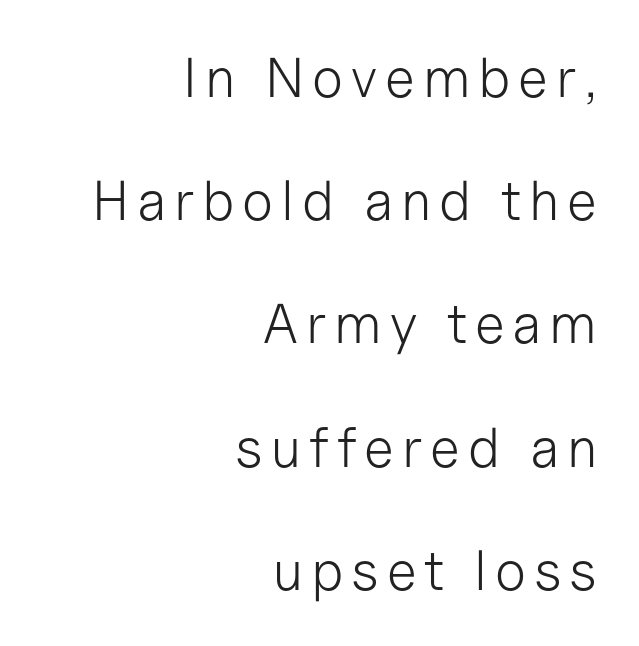
{"serif": "no", "italic": "no", "bold": "no", "weight": "light", "width": "normal", "stroke_contrast": "low", "x_height": "medium", "monospaced": "no", "underline": "no", "align": "right", "line_spacing": "loose", "line_spacing_ratio": 2.2, "glyph_px": 56}
